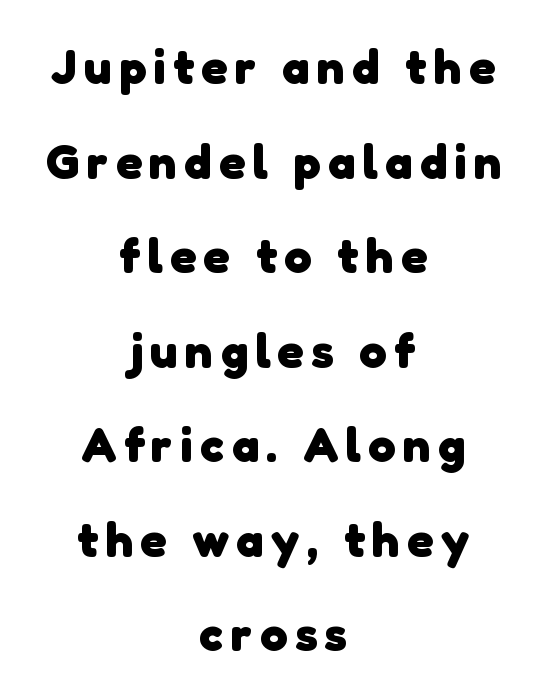
{"serif": "no", "bold": "yes", "weight": "heavy", "width": "normal", "stroke_contrast": "low", "x_height": "medium", "monospaced": "no", "underline": "no", "align": "center", "line_spacing": "loose", "line_spacing_ratio": 1.93, "glyph_px": 49}
